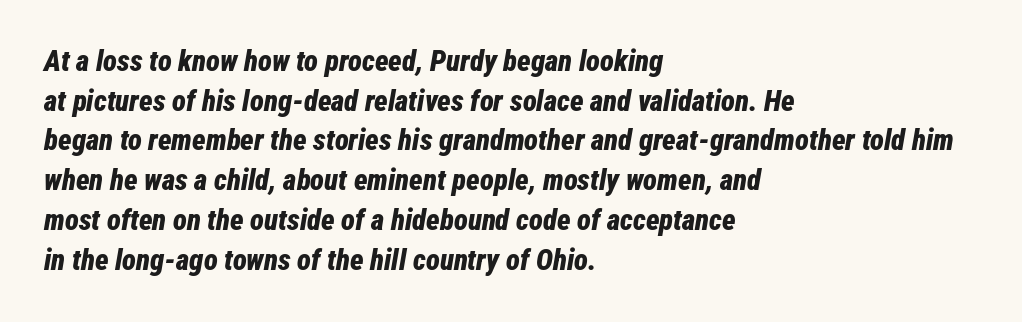
The image shows 29 px bold, condensed type, italic (leaning right); set left-aligned, normal line spacing (1.37x), normal letter spacing, not underlined; low stroke contrast and a medium x-height.
